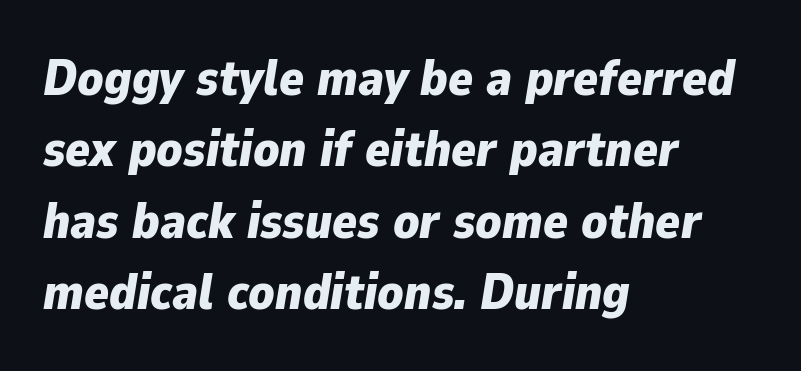
The image shows 51 px bold type, italic (leaning right); set left-aligned, normal line spacing (1.4x), normal letter spacing, not underlined; low stroke contrast and a medium x-height.
